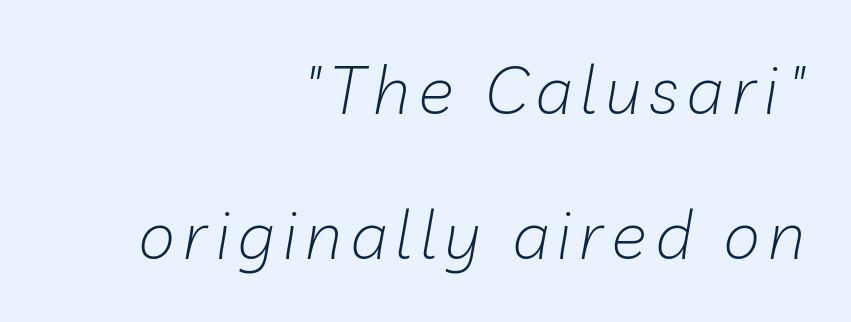
Q: Is the text bold? A: No.
Q: Is the text italic (slanted)? A: Yes, it leans right by about 10 degrees.
Q: Is the text underlined? A: No.
Q: How is the paragraph aligned? A: Right-aligned.
Q: Is the spacing between lines tight, normal or loose? A: Loose.
Q: Width (condensed, normal, or wide)? A: Normal.
Q: Stroke contrast? A: Low.
Q: x-height? A: Medium.
Q: Monospaced? A: No.
